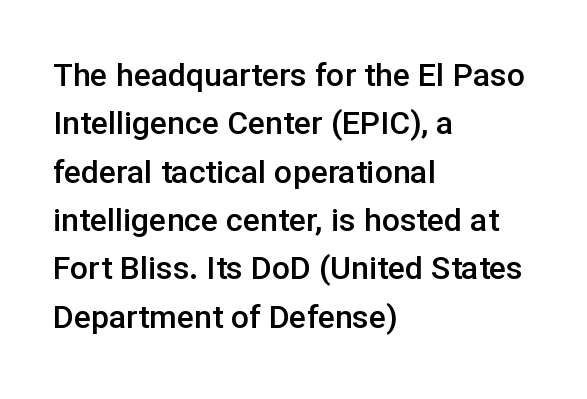
The ragged edge is on the right, which tells us the setting is flush left. Any mark beneath the type? The region is blank. Caption: standard tracking, unaltered. Ordinary non-slanted type is in use. Is this a fixed-width face? No — the glyphs have proportional, varying widths.
